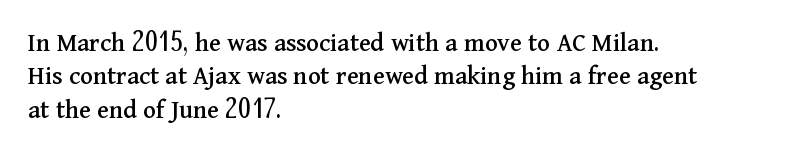
The image shows 27 px text type, upright; set left-aligned, line spacing 1.24x, normal letter spacing, not underlined.
